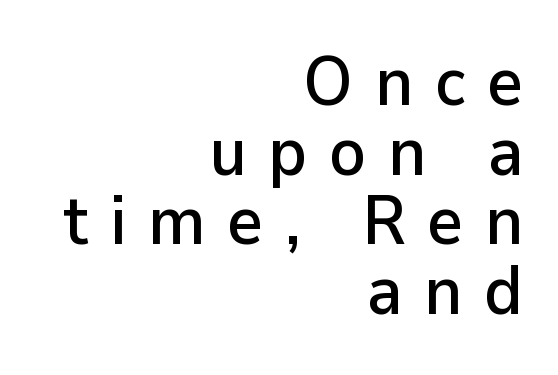
Q: Is the text italic (slanted)? A: No, it is upright.
Q: Is the typeface a serif or a sans-serif typeface? A: Sans-serif.
Q: Is the text underlined? A: No.
Q: How is the paragraph aligned? A: Right-aligned.
Q: Is the spacing between letters normal or unusually wide? A: Unusually wide.
Q: Is the spacing between lines tight, normal or loose? A: Tight.
Q: Width (condensed, normal, or wide)? A: Normal.
Q: Stroke contrast? A: Low.
Q: x-height? A: Medium.
Q: Monospaced? A: No.
